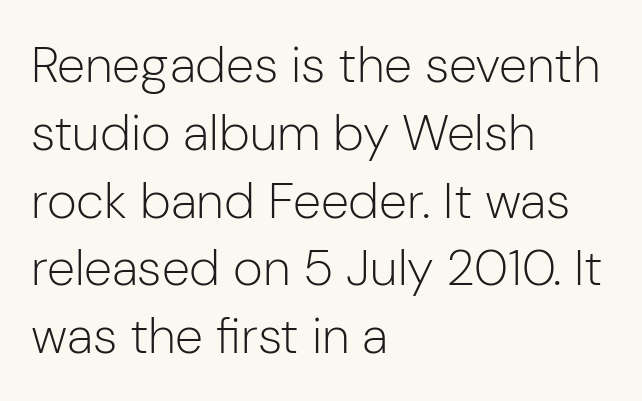
The image shows 51 px light sans-serif type, upright; set left-aligned, normal line spacing (1.33x), normal letter spacing, not underlined; low stroke contrast and a medium x-height.
